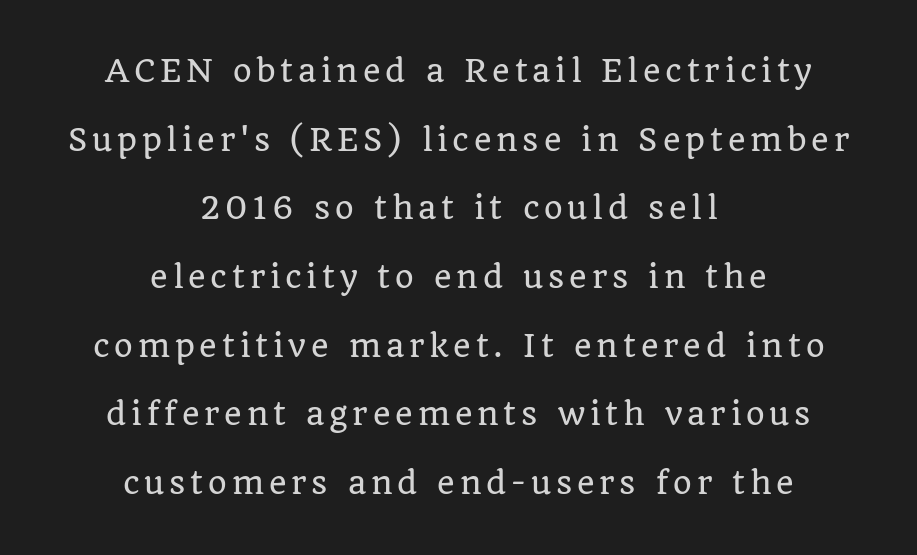
Q: Is the text italic (slanted)? A: No, it is upright.
Q: Is the typeface a serif or a sans-serif typeface? A: Serif.
Q: Is the text underlined? A: No.
Q: How is the paragraph aligned? A: Centered.
Q: Is the spacing between lines tight, normal or loose? A: Loose.
Q: Width (condensed, normal, or wide)? A: Normal.
Q: Stroke contrast? A: Low.
Q: x-height? A: Large.
Q: Monospaced? A: No.
